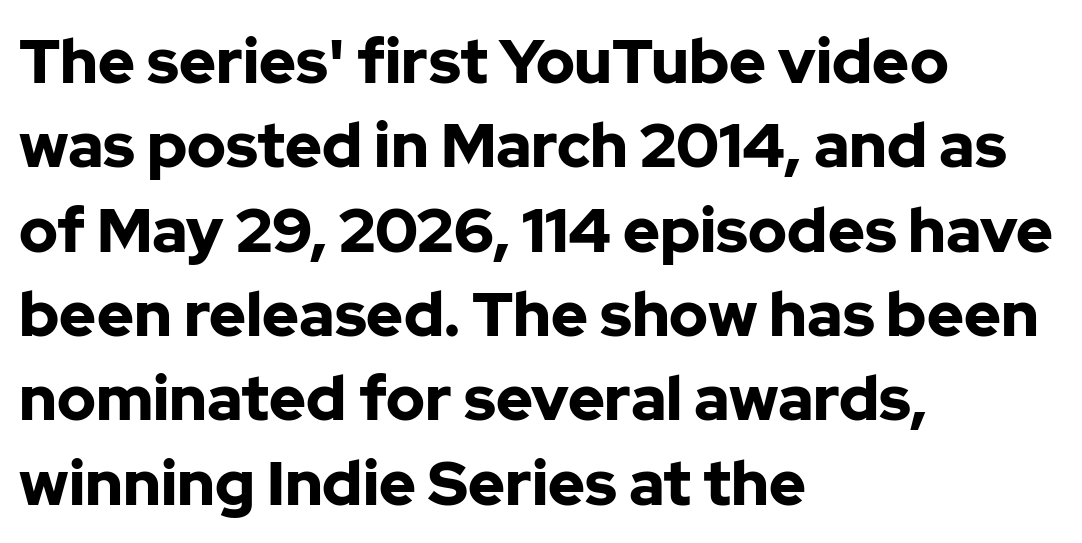
{"serif": "no", "italic": "no", "bold": "yes", "weight": "bold", "width": "normal", "stroke_contrast": "low", "x_height": "medium", "monospaced": "no", "underline": "no", "align": "left", "line_spacing": "normal", "line_spacing_ratio": 1.36, "letter_spacing": "normal", "letter_spacing_em": 0.0, "glyph_px": 62}
